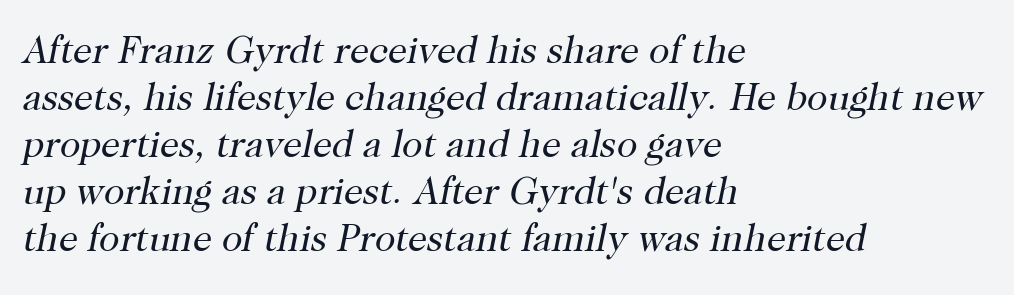
{"serif": "yes", "italic": "yes", "lean": "right", "slant_degrees": 12, "bold": "no", "weight": "regular", "width": "normal", "stroke_contrast": "high", "x_height": "medium", "monospaced": "no", "underline": "no", "align": "left", "line_spacing_ratio": 1.24, "letter_spacing": "normal", "letter_spacing_em": 0.0, "glyph_px": 38}
